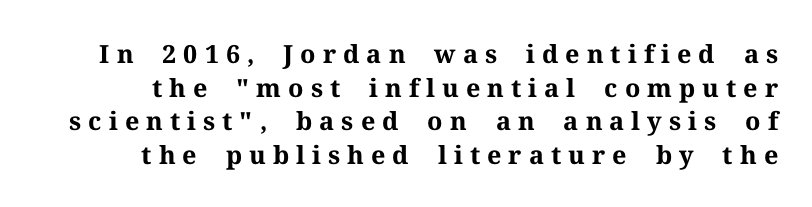
Q: Is the text bold? A: Yes.
Q: Is the text italic (slanted)? A: No, it is upright.
Q: Is the text underlined? A: No.
Q: Is the spacing between letters normal or unusually wide? A: Unusually wide.
Q: Is the spacing between lines tight, normal or loose? A: Normal.
